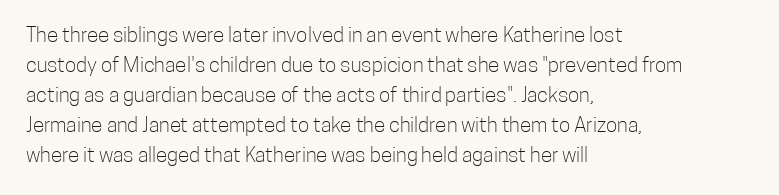
{"italic": "no", "bold": "no", "underline": "no", "align": "left", "line_spacing": "normal", "line_spacing_ratio": 1.43, "letter_spacing": "normal", "letter_spacing_em": 0.0, "glyph_px": 21}
